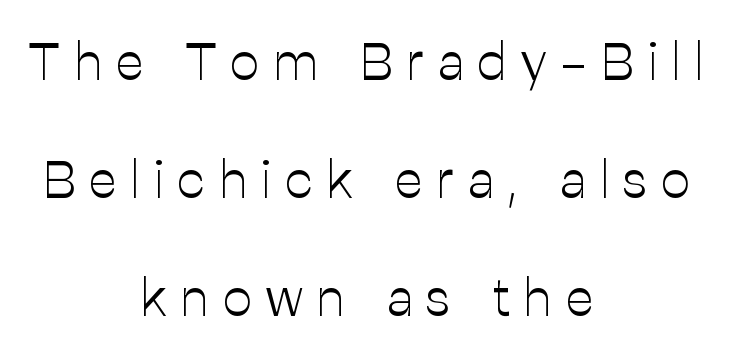
The image shows 52 px light sans-serif type, upright; set centered, loose line spacing (2.27x), unusually wide letter spacing (+0.27 em), not underlined; low stroke contrast and a medium x-height.
